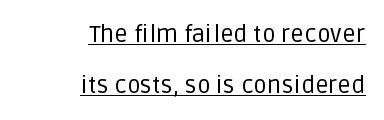
Q: Is the text bold? A: No.
Q: Is the text italic (slanted)? A: No, it is upright.
Q: Is the text underlined? A: Yes.
Q: How is the paragraph aligned? A: Right-aligned.
Q: Is the spacing between letters normal or unusually wide? A: Normal.
Q: Is the spacing between lines tight, normal or loose? A: Loose.
